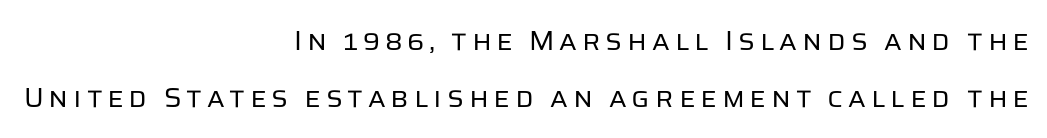
Q: Is the text bold? A: No.
Q: Is the text italic (slanted)? A: No, it is upright.
Q: Is the typeface a serif or a sans-serif typeface? A: Sans-serif.
Q: Is the text underlined? A: No.
Q: How is the paragraph aligned? A: Right-aligned.
Q: Is the spacing between lines tight, normal or loose? A: Loose.
Q: Width (condensed, normal, or wide)? A: Normal.
Q: Stroke contrast? A: Low.
Q: x-height? A: Large.
Q: Monospaced? A: No.
